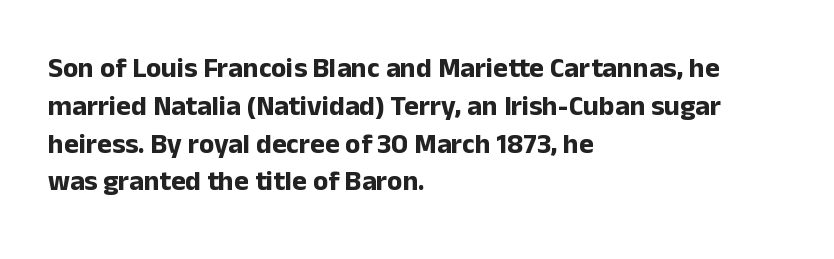
Line beginnings align vertically; line endings do not. You'd pick this weight for a headline — it's a proper bold. There is no visible air inserted between adjacent glyphs. Each row of text sits above clean, open space. The glyphs in this specimen are sans serif.
